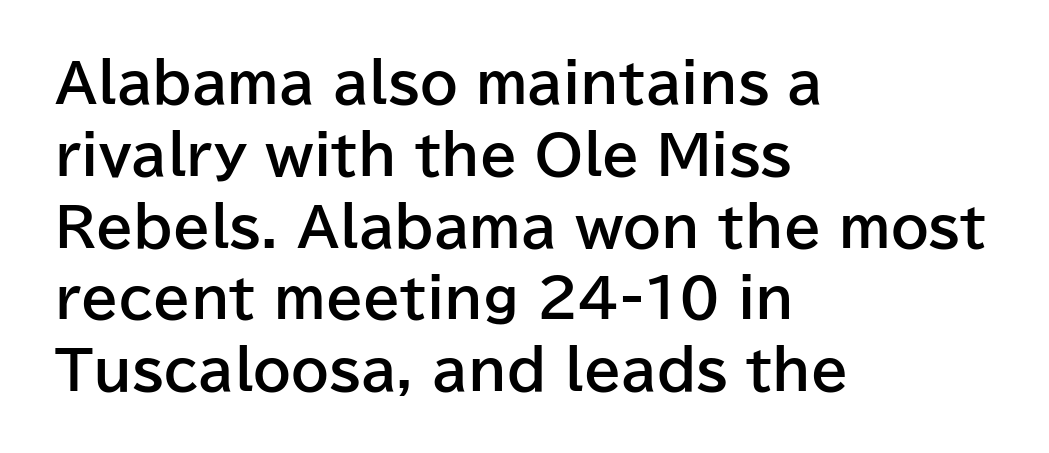
The image shows 54 px bold sans-serif type, upright; set left-aligned, normal line spacing (1.33x), normal letter spacing, not underlined; low stroke contrast and a medium x-height.
